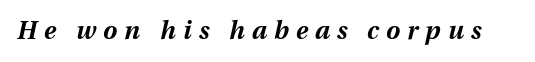
Q: Is the text bold? A: Yes.
Q: Is the text italic (slanted)? A: Yes, it leans right by about 12 degrees.
Q: Is the text underlined? A: No.
Q: Is the spacing between letters normal or unusually wide? A: Unusually wide.
